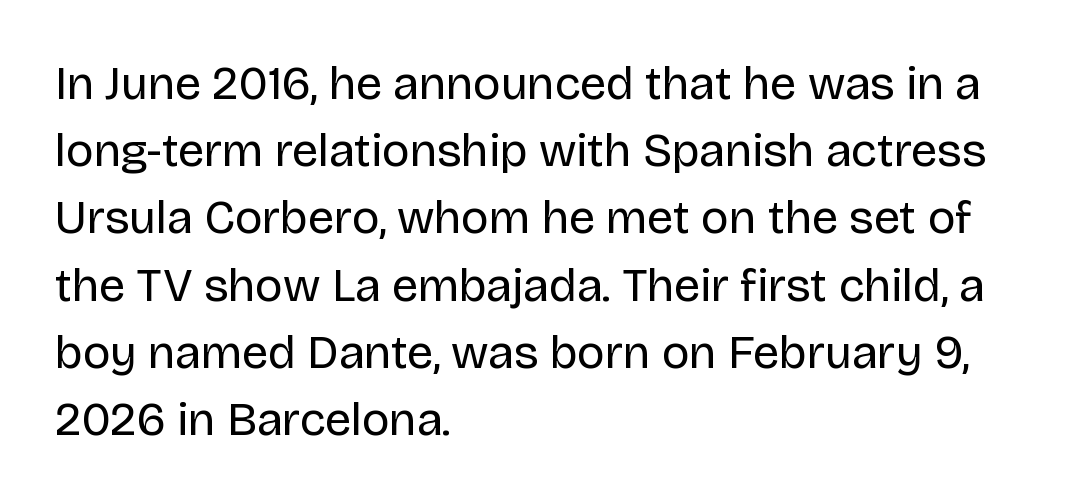
Think standard paragraph weight, or any step lighter than that. Typographically, this falls in the sans-serif category. The gap between lines stays unmarked. Think of a printed novel: that variable character pitch is what you see here. Italic: no, the glyphs are upright roman.
